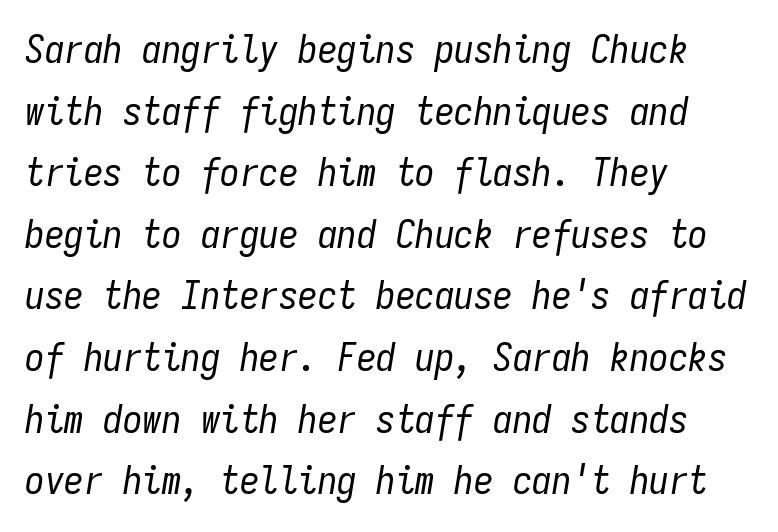
The image shows 39 px regular-weight, condensed type, italic (leaning right), monospaced; set left-aligned, normal line spacing (1.58x), normal letter spacing, not underlined; low stroke contrast and a medium x-height.
